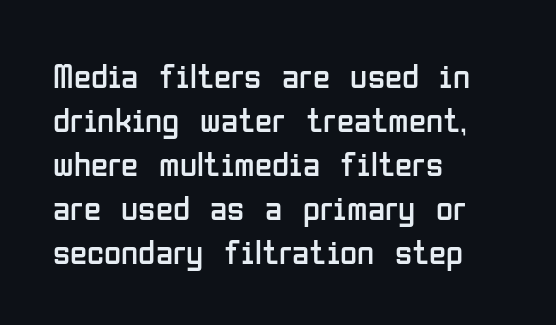
The image shows 35 px regular-weight, condensed sans-serif type, upright; set left-aligned, normal line spacing (1.26x), normal letter spacing, not underlined; low stroke contrast and a medium x-height.
